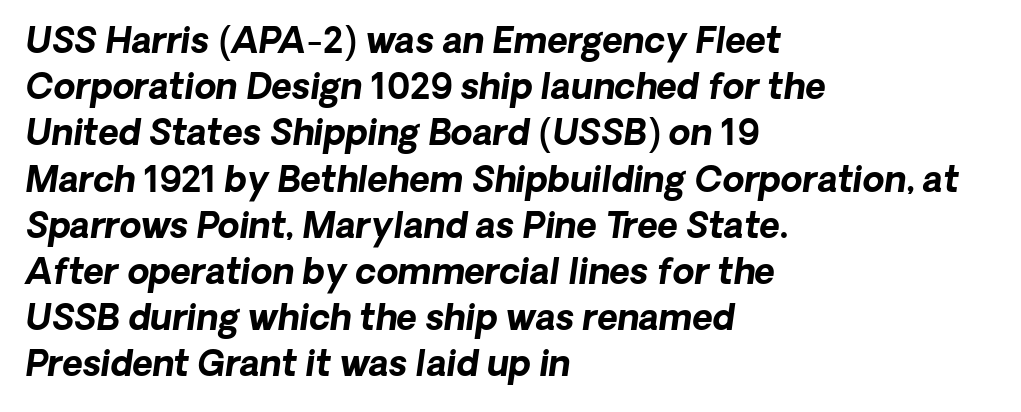
{"italic": "yes", "lean": "right", "slant_degrees": 8, "bold": "yes", "weight": "bold", "width": "normal", "stroke_contrast": "low", "x_height": "medium", "monospaced": "no", "underline": "no", "align": "left", "line_spacing": "normal", "line_spacing_ratio": 1.32, "letter_spacing": "normal", "letter_spacing_em": 0.0, "glyph_px": 35}
